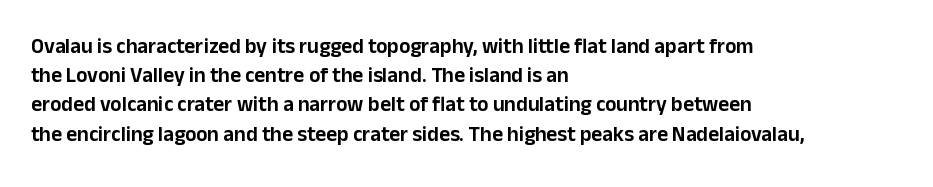
{"italic": "no", "underline": "no", "align": "left", "line_spacing": "normal", "line_spacing_ratio": 1.39, "letter_spacing": "normal", "letter_spacing_em": 0.0, "glyph_px": 21}
